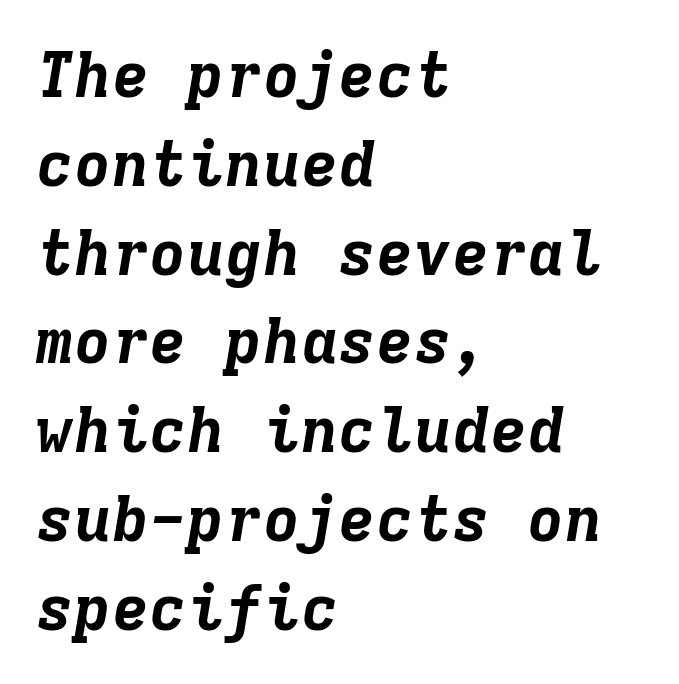
Q: Is the text bold? A: Yes.
Q: Is the text italic (slanted)? A: Yes, it leans right by about 9 degrees.
Q: Is the text underlined? A: No.
Q: How is the paragraph aligned? A: Left-aligned.
Q: Is the spacing between letters normal or unusually wide? A: Normal.
Q: Is the spacing between lines tight, normal or loose? A: Normal.
Q: Width (condensed, normal, or wide)? A: Normal.
Q: Stroke contrast? A: Low.
Q: x-height? A: Medium.
Q: Monospaced? A: Yes.
